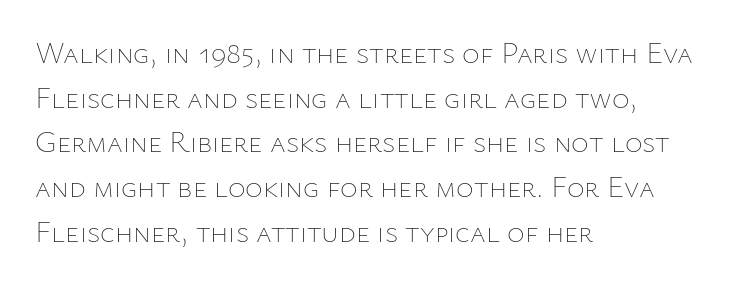
These lines sit exactly where default settings would place them. Glyph-to-glyph distance matches everyday printed text. The rendering uses natural spacing where letterforms have individual widths. Left-aligned paragraph, ragged on the right. Glance below the letters and you will spot only blank space.
